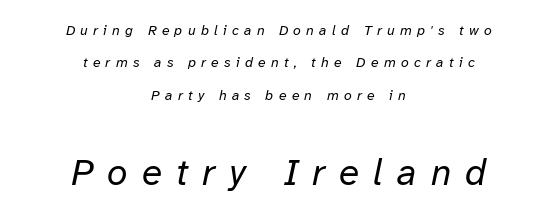
Q: Is the text bold? A: No.
Q: Is the text italic (slanted)? A: Yes, it leans right by about 12 degrees.
Q: Is the text underlined? A: No.
Q: How is the paragraph aligned? A: Centered.
Q: Is the spacing between letters normal or unusually wide? A: Unusually wide.
Q: Is the spacing between lines tight, normal or loose? A: Loose.
Q: Which block of text is set in a larger size, the first (top) or the second (bottom)? A: The second (bottom) one.
Q: Width (condensed, normal, or wide)? A: Normal.
Q: Stroke contrast? A: Low.
Q: x-height? A: Medium.
Q: Monospaced? A: No.
